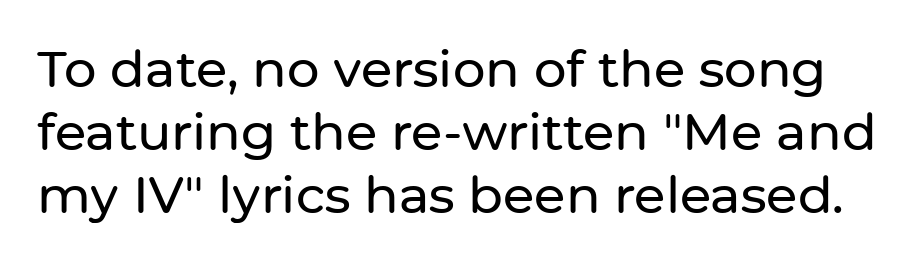
Q: Is the text italic (slanted)? A: No, it is upright.
Q: Is the typeface a serif or a sans-serif typeface? A: Sans-serif.
Q: Is the text underlined? A: No.
Q: Is the spacing between letters normal or unusually wide? A: Normal.
Q: Width (condensed, normal, or wide)? A: Normal.
Q: Stroke contrast? A: Low.
Q: x-height? A: Medium.
Q: Monospaced? A: No.
